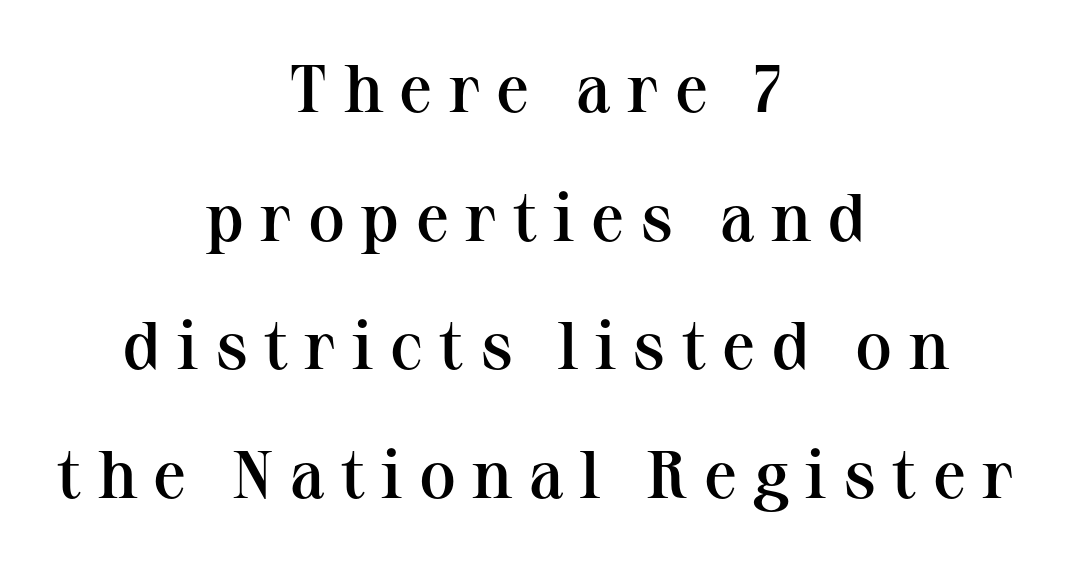
{"serif": "yes", "italic": "no", "bold": "semi", "weight": "semibold", "width": "normal", "stroke_contrast": "medium", "x_height": "medium", "monospaced": "no", "underline": "no", "align": "center", "line_spacing": "loose", "line_spacing_ratio": 1.92, "letter_spacing": "wide", "letter_spacing_em": 0.24, "glyph_px": 67}
